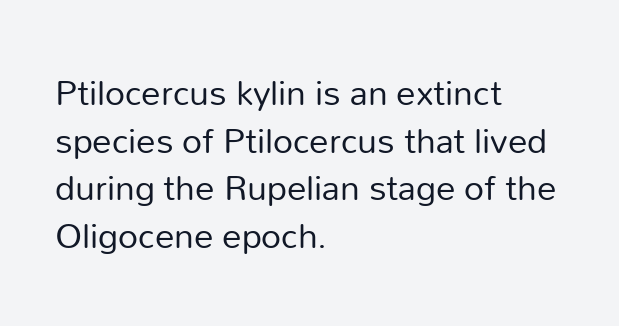
Q: Is the text bold? A: No.
Q: Is the text italic (slanted)? A: No, it is upright.
Q: Is the typeface a serif or a sans-serif typeface? A: Sans-serif.
Q: Is the text underlined? A: No.
Q: How is the paragraph aligned? A: Left-aligned.
Q: Is the spacing between letters normal or unusually wide? A: Normal.
Q: Width (condensed, normal, or wide)? A: Normal.
Q: Stroke contrast? A: Low.
Q: x-height? A: Medium.
Q: Monospaced? A: No.
